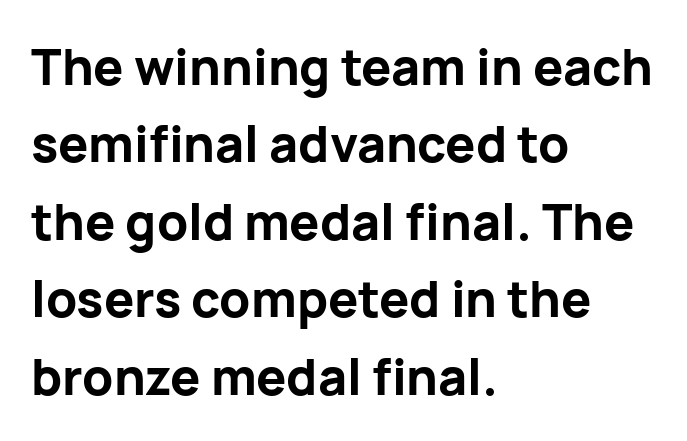
Q: Is the text bold? A: Yes.
Q: Is the text italic (slanted)? A: No, it is upright.
Q: Is the typeface a serif or a sans-serif typeface? A: Sans-serif.
Q: Is the text underlined? A: No.
Q: How is the paragraph aligned? A: Left-aligned.
Q: Is the spacing between letters normal or unusually wide? A: Normal.
Q: Is the spacing between lines tight, normal or loose? A: Normal.
Q: Width (condensed, normal, or wide)? A: Normal.
Q: Stroke contrast? A: Low.
Q: x-height? A: Medium.
Q: Monospaced? A: No.
